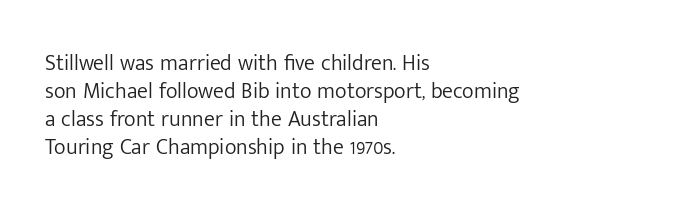
{"italic": "no", "bold": "no", "underline": "no", "align": "left", "line_spacing": "normal", "line_spacing_ratio": 1.27, "letter_spacing": "normal", "letter_spacing_em": 0.0, "glyph_px": 22}
